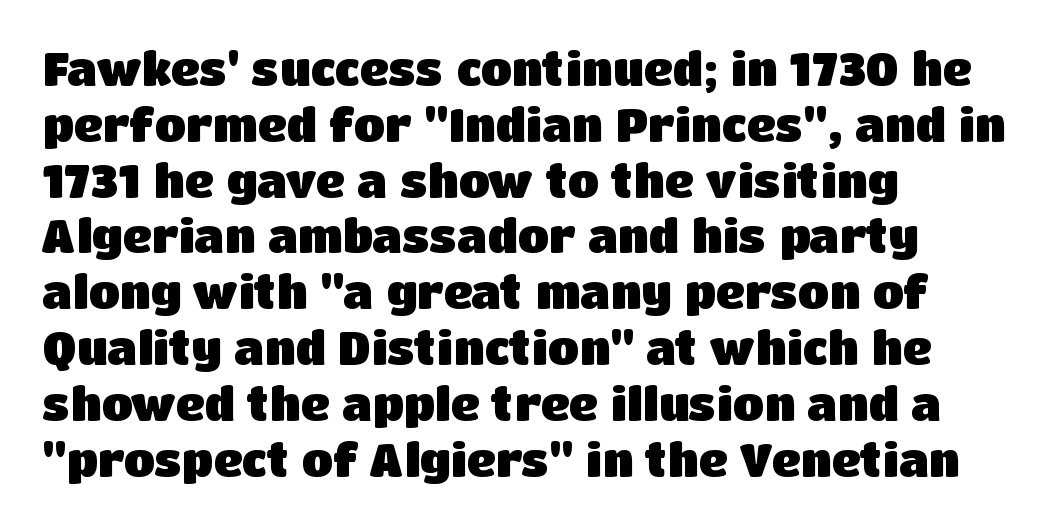
{"serif": "no", "italic": "no", "bold": "yes", "weight": "heavy", "width": "normal", "stroke_contrast": "low", "x_height": "large", "monospaced": "no", "underline": "no", "align": "left", "line_spacing_ratio": 1.24, "letter_spacing": "normal", "letter_spacing_em": 0.0, "glyph_px": 45}
